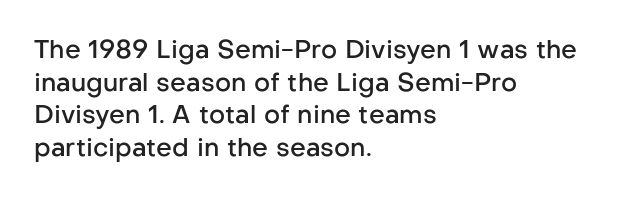
Short and long lines alike share a common starting point at left. Notice how the stems are strictly vertical — no italics here. Default kerning and tracking; the words read as compact shapes. Typesetter's note: demi weight, one step under bold.
